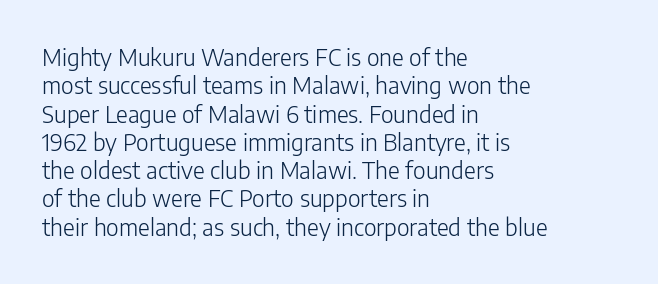
{"italic": "no", "bold": "no", "underline": "no", "align": "left", "line_spacing_ratio": 1.23, "letter_spacing": "normal", "letter_spacing_em": 0.0, "glyph_px": 23}
